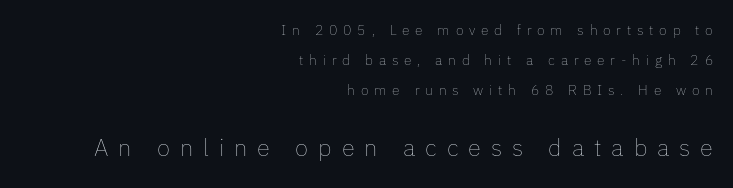
Q: Is the text bold? A: No.
Q: Is the text italic (slanted)? A: No, it is upright.
Q: Is the text underlined? A: No.
Q: How is the paragraph aligned? A: Right-aligned.
Q: Is the spacing between letters normal or unusually wide? A: Unusually wide.
Q: Is the spacing between lines tight, normal or loose? A: Loose.
Q: Which block of text is set in a larger size, the first (top) or the second (bottom)? A: The second (bottom) one.
